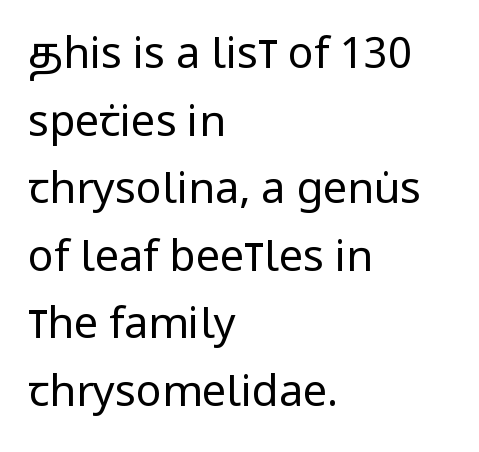
Q: Is the text bold? A: No.
Q: Is the text italic (slanted)? A: No, it is upright.
Q: Is the typeface a serif or a sans-serif typeface? A: Sans-serif.
Q: Is the text underlined? A: No.
Q: How is the paragraph aligned? A: Left-aligned.
Q: Is the spacing between letters normal or unusually wide? A: Normal.
Q: Is the spacing between lines tight, normal or loose? A: Normal.
Q: Width (condensed, normal, or wide)? A: Condensed.
Q: Stroke contrast? A: Low.
Q: x-height? A: Large.
Q: Monospaced? A: No.
